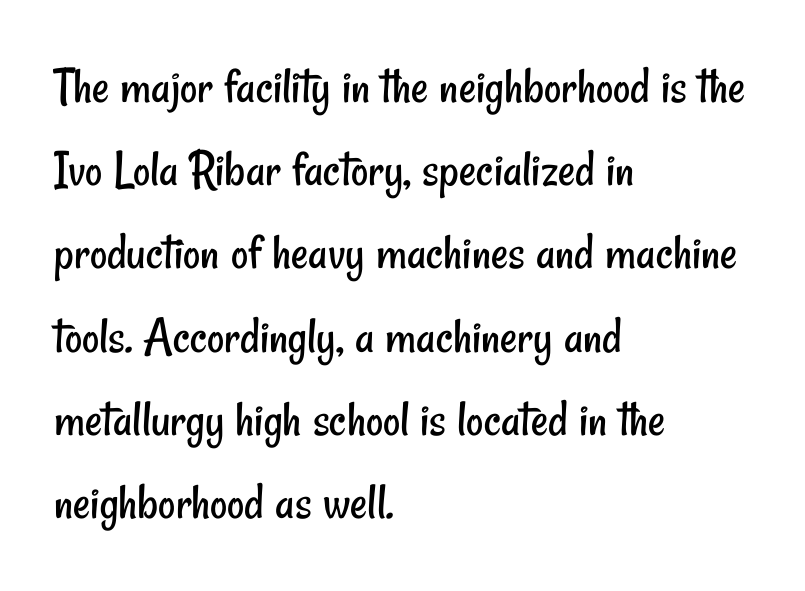
Standard letterfit; no display-style spreading of the glyphs. Each letter's strokes conclude bluntly, with no projecting serifs. Here the designer chose a conventional face with non-uniform glyph widths. The letterforms sit at book weight or below. The lines are quadded left.
